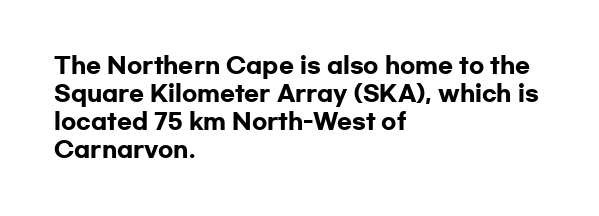
The image shows 22 px bold type, upright; set left-aligned, normal line spacing (1.28x), normal letter spacing, not underlined.
